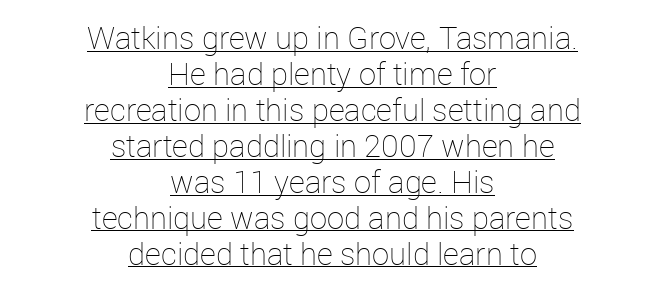
The image shows 31 px thin type, upright; set centered, line spacing 1.16x, normal letter spacing, underlined; low stroke contrast and a medium x-height.
